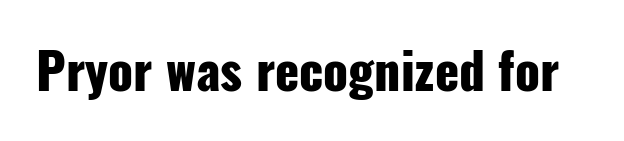
The font's upright variant was chosen for this text. You'd pick this weight for a headline — it's a proper bold. This rendering employs a face without finishing strokes, i.e., a sans-serif. Is this a fixed-width face? No — the glyphs have proportional, varying widths. Observe the ordinary spacing: letters are neighbours, not strangers. The glyphs are unaccompanied by any horizontal stroke below them.
